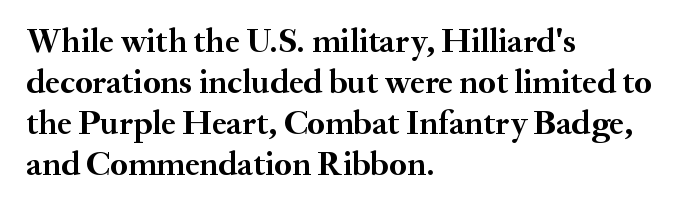
{"serif": "yes", "italic": "no", "bold": "yes", "weight": "semibold", "width": "normal", "stroke_contrast": "medium", "x_height": "small", "monospaced": "no", "underline": "no", "align": "left", "line_spacing_ratio": 1.21, "letter_spacing": "normal", "letter_spacing_em": 0.0, "glyph_px": 34}
